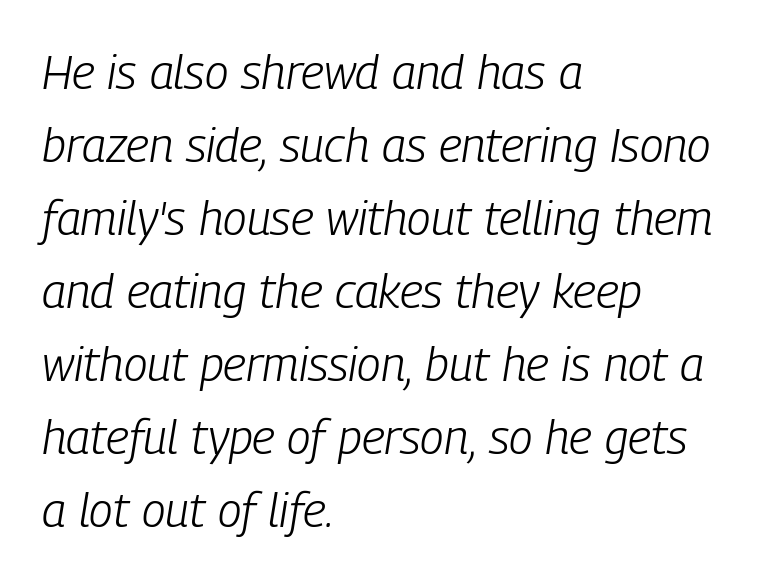
{"italic": "yes", "lean": "right", "slant_degrees": 9, "bold": "no", "weight": "light", "width": "condensed", "stroke_contrast": "low", "x_height": "medium", "monospaced": "no", "underline": "no", "align": "left", "line_spacing": "normal", "line_spacing_ratio": 1.52, "letter_spacing": "normal", "letter_spacing_em": 0.0, "glyph_px": 48}
